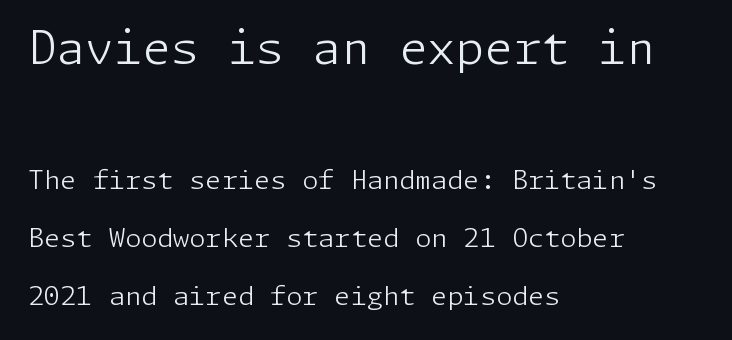
Unmarked baselines from the first word to the last. No extra ink here — the face is not bold. The letters carry no serifs — their stems end cleanly without finishing strokes. A typesetter would mark this as roman, not italic.
